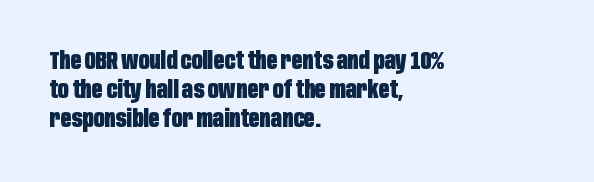
A classic flush-left, rag-right setting is used for this passage. Plenty of ink on the page — the face is bold. A typesetter would mark this as roman, not italic. In terms of letterspacing, this is plain default setting. The zone under the glyphs is completely vacant.
